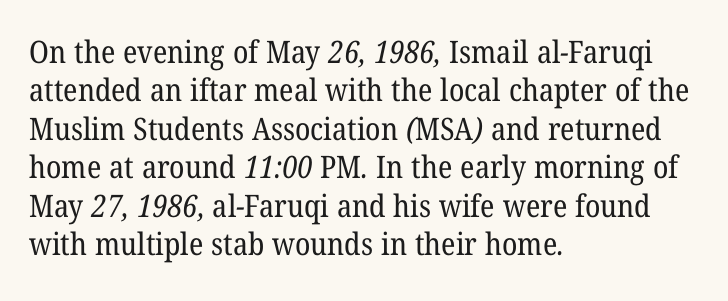
The paragraph has a hard left edge and a soft right edge. Observe the ordinary spacing: letters are neighbours, not strangers. The glyphs are unaccompanied by any horizontal stroke below them. Regarding serifs, this sample has them. The passage shown is not bold in any degree.
